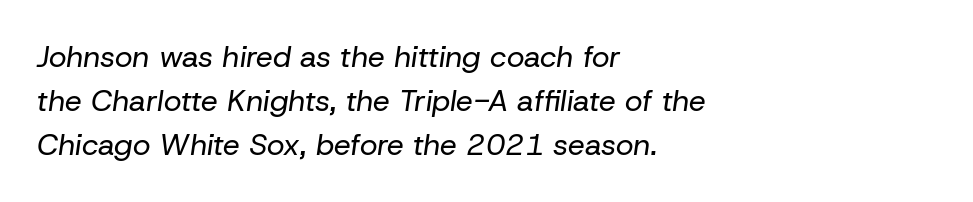
{"italic": "yes", "lean": "right", "slant_degrees": 8, "bold": "no", "weight": "regular", "width": "normal", "stroke_contrast": "low", "x_height": "medium", "monospaced": "no", "underline": "no", "align": "left", "line_spacing": "normal", "line_spacing_ratio": 1.47, "letter_spacing": "normal", "letter_spacing_em": 0.0, "glyph_px": 30}
